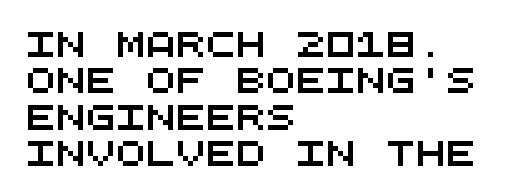
The image shows 25 px text type; set left-aligned, normal line spacing (1.46x), normal letter spacing, not underlined.
